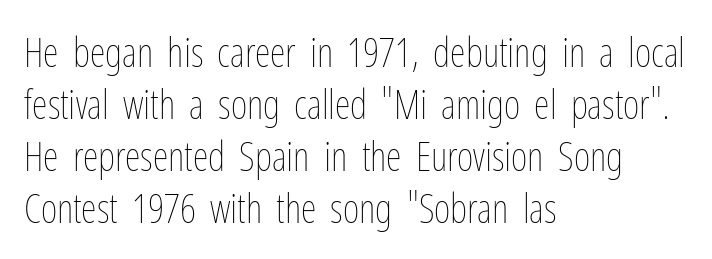
The image shows 40 px thin, condensed type, upright; set left-aligned, normal line spacing (1.3x), normal letter spacing, not underlined; low stroke contrast and a medium x-height.
